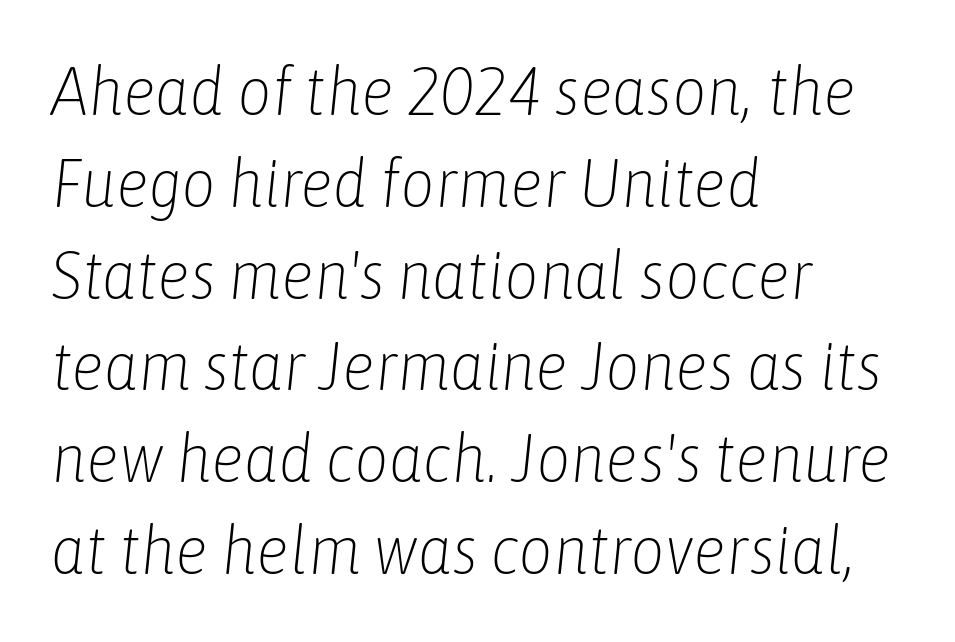
Is the stroke heavy? The answer is a plain regular-or-lighter. The rendering uses natural spacing where letterforms have individual widths. The font's italic variant was chosen for this text. The baseline area is clear. Horizontal alignment here is leftward, the default for most running prose.
